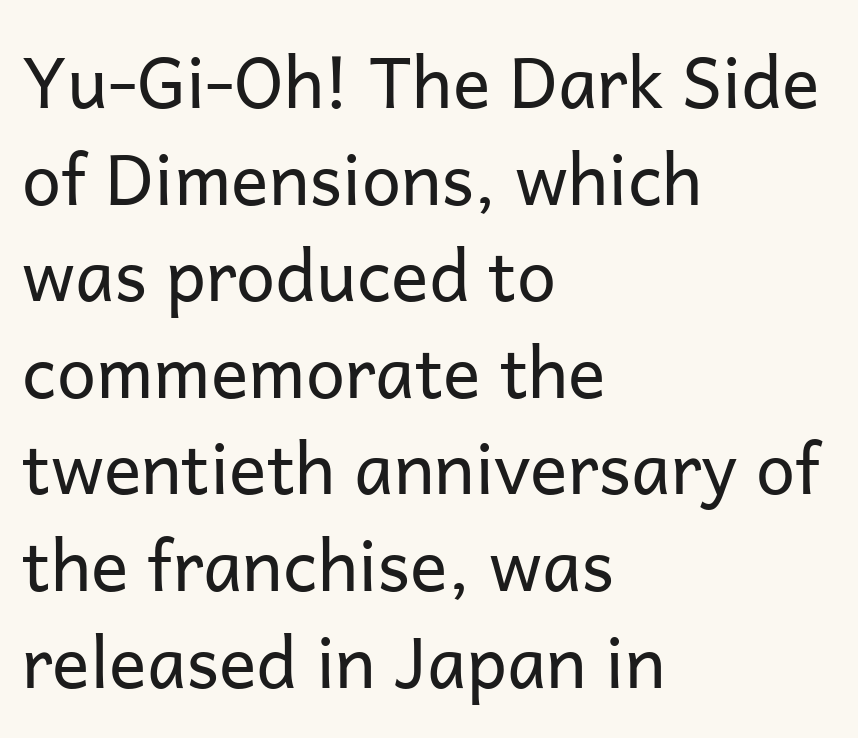
Q: Is the text bold? A: No.
Q: Is the text italic (slanted)? A: No, it is upright.
Q: Is the typeface a serif or a sans-serif typeface? A: Sans-serif.
Q: Is the text underlined? A: No.
Q: How is the paragraph aligned? A: Left-aligned.
Q: Is the spacing between letters normal or unusually wide? A: Normal.
Q: Is the spacing between lines tight, normal or loose? A: Normal.
Q: Width (condensed, normal, or wide)? A: Normal.
Q: Stroke contrast? A: Low.
Q: x-height? A: Medium.
Q: Monospaced? A: No.
